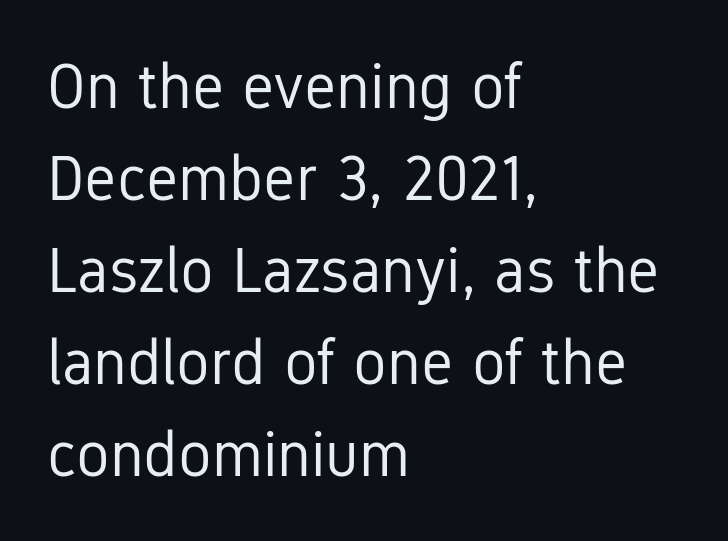
The image shows 63 px regular-weight, condensed sans-serif type, upright; set left-aligned, normal line spacing (1.46x), normal letter spacing, not underlined; low stroke contrast and a medium x-height.
